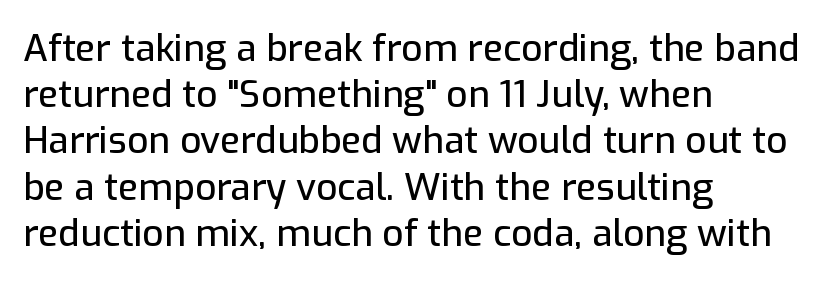
{"serif": "no", "italic": "no", "width": "normal", "stroke_contrast": "low", "x_height": "medium", "monospaced": "no", "underline": "no", "align": "left", "line_spacing": "normal", "line_spacing_ratio": 1.25, "letter_spacing": "normal", "letter_spacing_em": 0.0, "glyph_px": 37}
